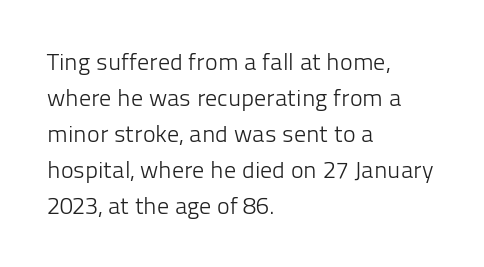
The image shows 24 px text type, upright; set left-aligned, normal line spacing (1.5x), normal letter spacing, not underlined.
